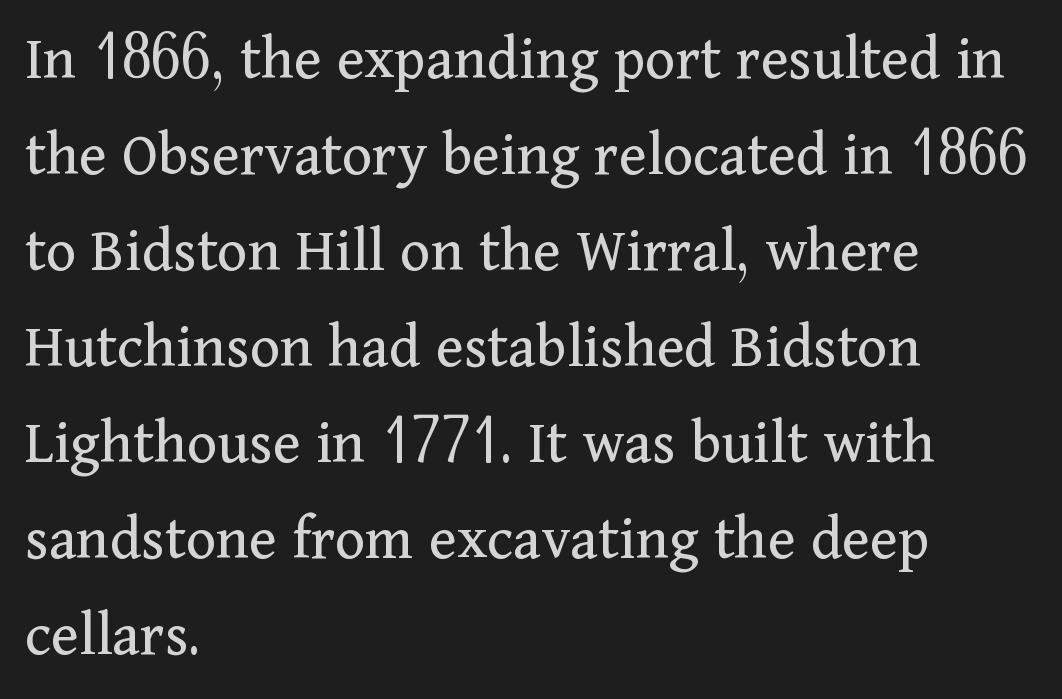
The image shows 64 px regular-weight serif type, upright; set left-aligned, normal line spacing (1.5x), normal letter spacing, not underlined; medium stroke contrast and a medium x-height.
